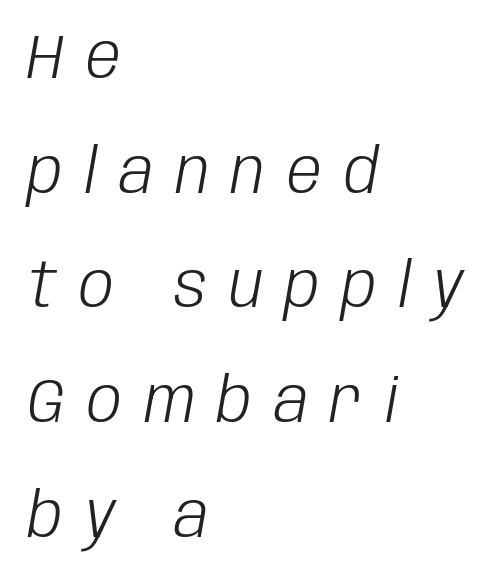
{"italic": "yes", "lean": "right", "slant_degrees": 10, "bold": "no", "weight": "light", "width": "condensed", "stroke_contrast": "low", "x_height": "large", "monospaced": "no", "underline": "no", "align": "left", "line_spacing_ratio": 1.85, "letter_spacing": "wide", "letter_spacing_em": 0.36, "glyph_px": 62}
